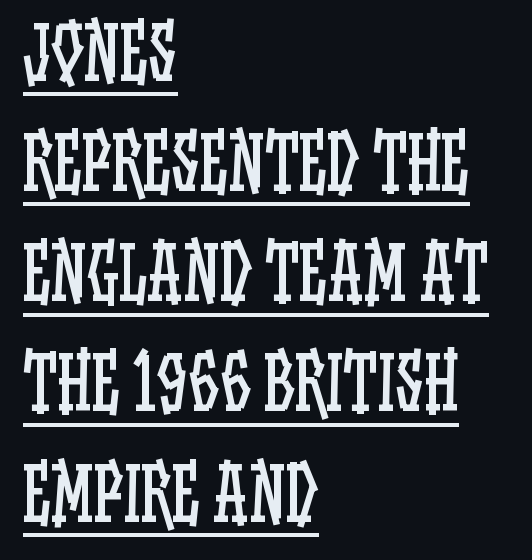
{"italic": "no", "bold": "no", "weight": "regular", "width": "condensed", "stroke_contrast": "low", "x_height": "large", "monospaced": "no", "underline": "yes", "align": "left", "line_spacing": "normal", "line_spacing_ratio": 1.53, "letter_spacing": "normal", "letter_spacing_em": 0.0, "glyph_px": 72}
